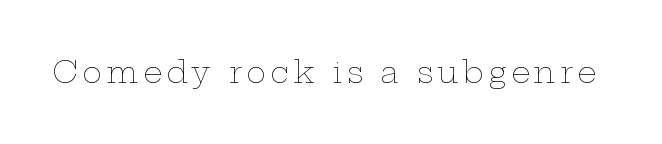
The weight tops out at a normal text grade. Italic: no, the glyphs are upright roman. The area under the type is left untouched. Proportional: the letters do not fall into vertical columns.
